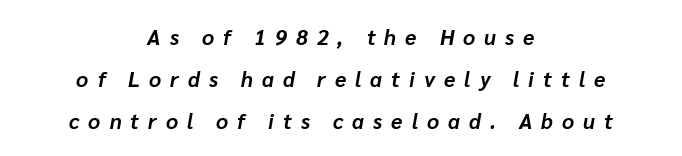
Each new line begins a long way beneath the previous one. Bare-footed words on every line. Strong, thick strokes mark this as bold type. The rendering applies a slant to the glyphs. Caption: expanded tracking, letters set apart. Centered paragraph, ragged on both sides.
